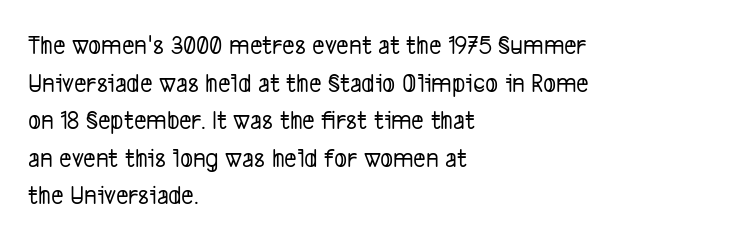
Q: Is the text underlined? A: No.
Q: How is the paragraph aligned? A: Left-aligned.
Q: Is the spacing between letters normal or unusually wide? A: Normal.
Q: Is the spacing between lines tight, normal or loose? A: Normal.
